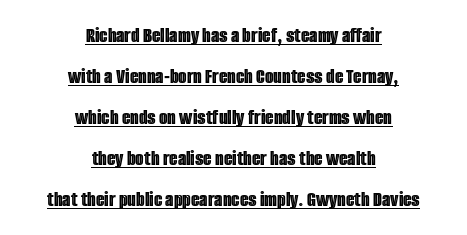
These lines were composed using upright roman letters. Has an underline been added? It has. The whitespace from short lines is split evenly between both sides. Standard letterfit; no display-style spreading of the glyphs.
